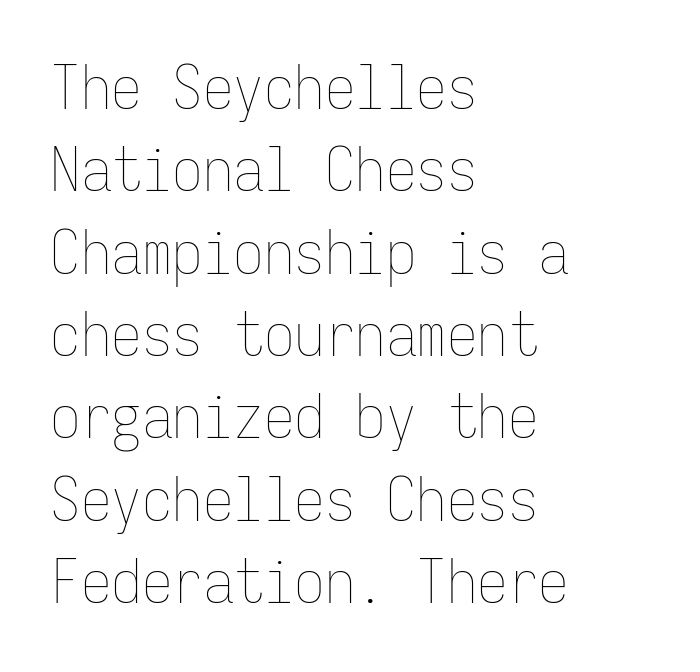
Stem width sits at or under what a default text font uses. One glance says typical: line gaps are just what's usual. Rule under the text: the space is simply empty. A typesetter would call this zero additional tracking. A typesetter would call this monospace, since all characters share one set width. The lettering stays uniformly vertical, giving the passage a roman look.
